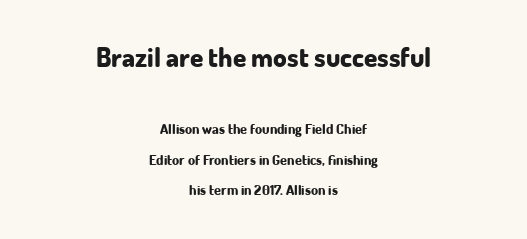
The image shows 27 px bold type, upright; set centered, loose line spacing (2.18x), normal letter spacing, not underlined; the first (top) block is 1.93x larger.
